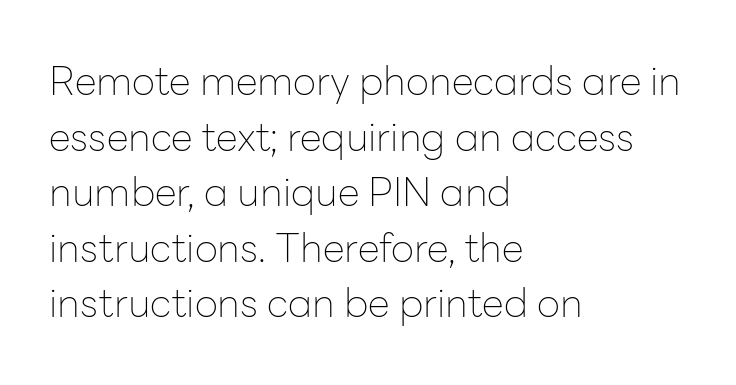
Q: Is the text bold? A: No.
Q: Is the text italic (slanted)? A: No, it is upright.
Q: Is the typeface a serif or a sans-serif typeface? A: Sans-serif.
Q: Is the text underlined? A: No.
Q: How is the paragraph aligned? A: Left-aligned.
Q: Is the spacing between letters normal or unusually wide? A: Normal.
Q: Is the spacing between lines tight, normal or loose? A: Normal.
Q: Width (condensed, normal, or wide)? A: Normal.
Q: Stroke contrast? A: Low.
Q: x-height? A: Medium.
Q: Monospaced? A: No.
